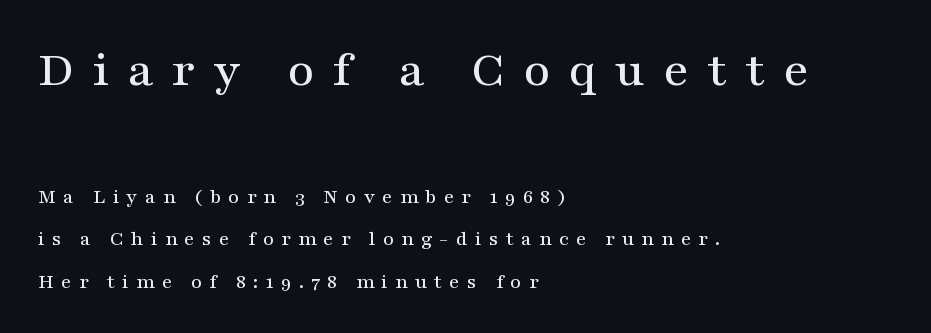
Q: Is the text italic (slanted)? A: No, it is upright.
Q: Is the typeface a serif or a sans-serif typeface? A: Serif.
Q: Is the text underlined? A: No.
Q: How is the paragraph aligned? A: Left-aligned.
Q: Is the spacing between letters normal or unusually wide? A: Unusually wide.
Q: Is the spacing between lines tight, normal or loose? A: Loose.
Q: Which block of text is set in a larger size, the first (top) or the second (bottom)? A: The first (top) one.
Q: Width (condensed, normal, or wide)? A: Wide.
Q: Stroke contrast? A: Medium.
Q: x-height? A: Medium.
Q: Monospaced? A: No.
